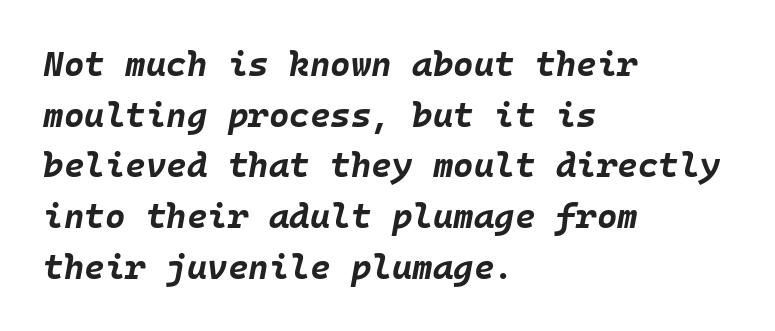
Q: Is the text bold? A: Yes.
Q: Is the text italic (slanted)? A: Yes, it leans right by about 10 degrees.
Q: Is the text underlined? A: No.
Q: How is the paragraph aligned? A: Left-aligned.
Q: Is the spacing between letters normal or unusually wide? A: Normal.
Q: Is the spacing between lines tight, normal or loose? A: Normal.
Q: Width (condensed, normal, or wide)? A: Normal.
Q: Stroke contrast? A: Low.
Q: x-height? A: Large.
